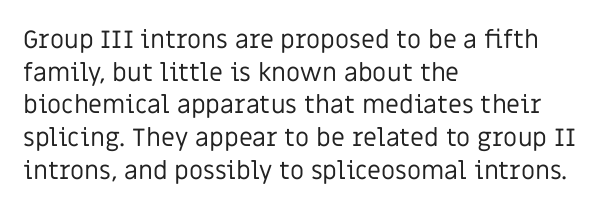
The image shows 25 px text type, upright; set left-aligned, normal line spacing (1.31x), normal letter spacing, not underlined.
